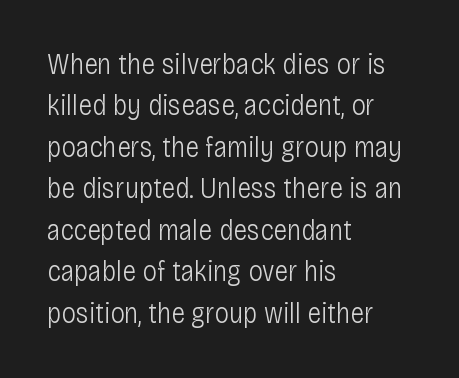
{"serif": "no", "italic": "no", "bold": "no", "weight": "light", "width": "condensed", "stroke_contrast": "low", "x_height": "large", "monospaced": "no", "underline": "no", "align": "left", "line_spacing": "normal", "line_spacing_ratio": 1.43, "letter_spacing": "normal", "letter_spacing_em": 0.0, "glyph_px": 29}
